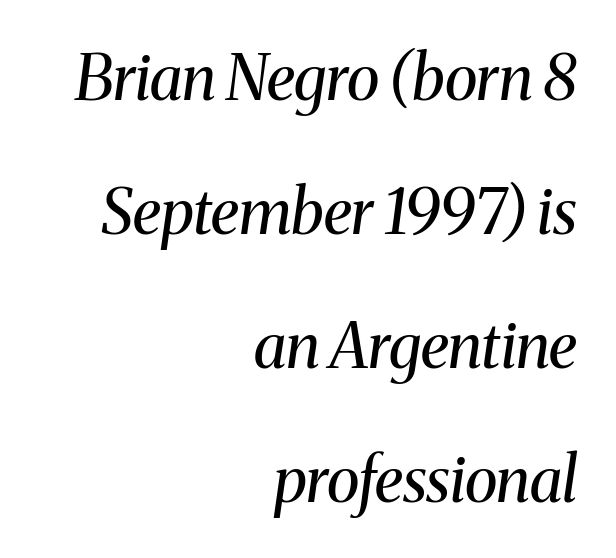
The image shows 62 px regular-weight serif type, italic (leaning right); set right-aligned, loose line spacing (2.16x), normal letter spacing, not underlined; medium stroke contrast and a medium x-height.
